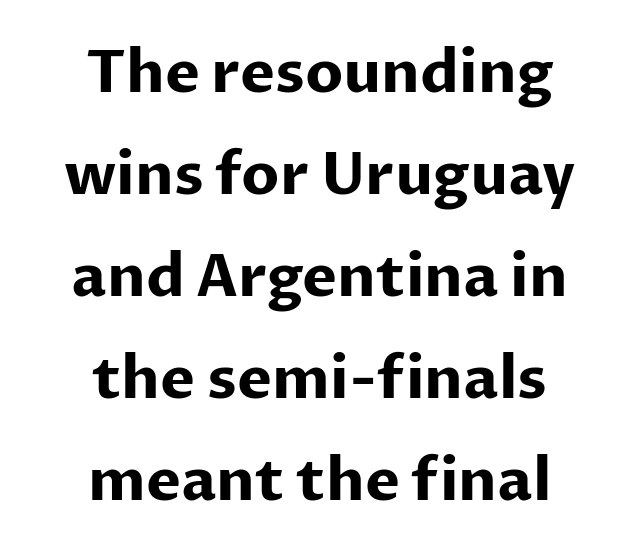
{"serif": "no", "italic": "no", "bold": "yes", "weight": "bold", "width": "normal", "stroke_contrast": "low", "x_height": "medium", "monospaced": "no", "underline": "no", "align": "center", "line_spacing_ratio": 1.73, "letter_spacing": "normal", "letter_spacing_em": 0.0, "glyph_px": 59}
